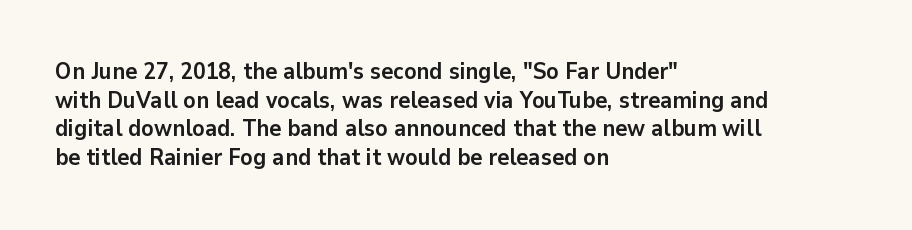
Q: Is the text bold? A: Yes.
Q: Is the text italic (slanted)? A: No, it is upright.
Q: Is the text underlined? A: No.
Q: How is the paragraph aligned? A: Left-aligned.
Q: Is the spacing between letters normal or unusually wide? A: Normal.
Q: Is the spacing between lines tight, normal or loose? A: Normal.
